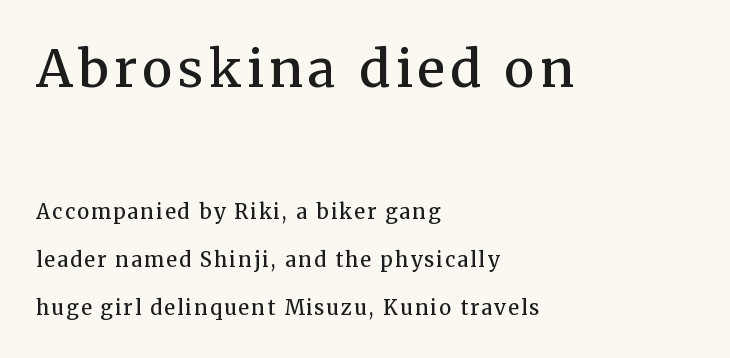
The image shows 51 px semibold serif type, upright; set left-aligned, loose line spacing (2.4x), not underlined; the first (top) block is 2.55x larger; medium stroke contrast and a medium x-height.
